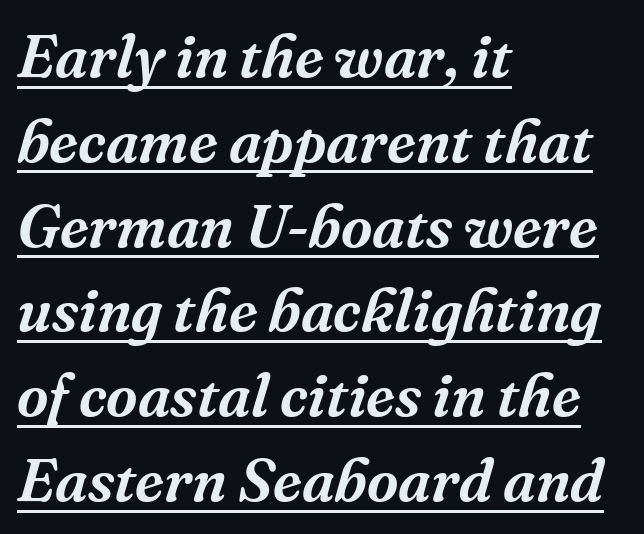
Look at the bottom of the vertical strokes: they flare into serifs here. Look at the tracking — it's just the regular setting, nothing added. Is this a fixed-width face? No — the glyphs have proportional, varying widths. The text carries the slant typical of an italic or oblique font.
